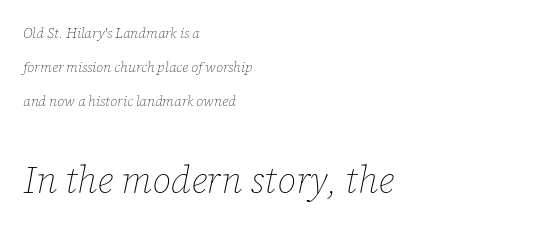
The image shows 37 px thin type, italic (leaning right); set left-aligned, loose line spacing (2.42x), normal letter spacing, not underlined; the second (bottom) block is 2.64x larger; low stroke contrast and a medium x-height.
